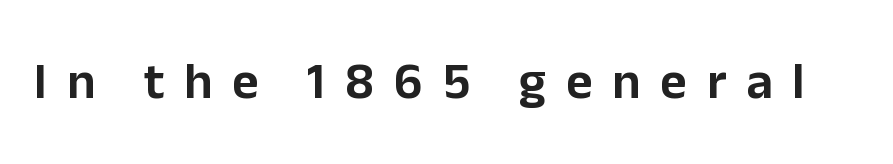
Q: Is the text italic (slanted)? A: No, it is upright.
Q: Is the typeface a serif or a sans-serif typeface? A: Sans-serif.
Q: Is the text underlined? A: No.
Q: Is the spacing between letters normal or unusually wide? A: Unusually wide.
Q: Width (condensed, normal, or wide)? A: Normal.
Q: Stroke contrast? A: Low.
Q: x-height? A: Medium.
Q: Monospaced? A: No.
